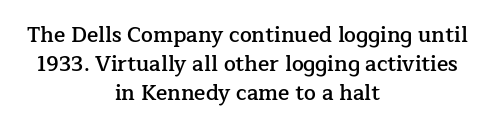
Which margin do the lines hug? Neither — every line sits in the middle. The sample has been set in demibold, a notch under bold. Is the letter spacing exaggerated? No — it looks like the ordinary default. Each row of text sits above clean, open space. A roman cut, with each character standing at attention.
